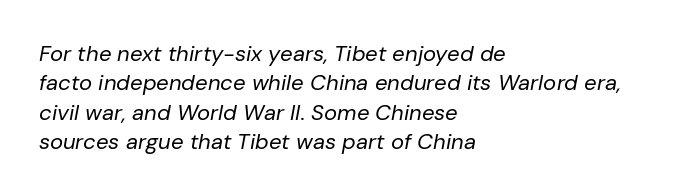
All the whitespace from short lines collects on the right. This reads as an unemphasized weight, regular at the heaviest. Tracking value appears to be zero — textbook default spacing. Students, observe: this is what conventionally led text looks like. A clean baseline with only descenders dipping below it. Posture: slanted.
